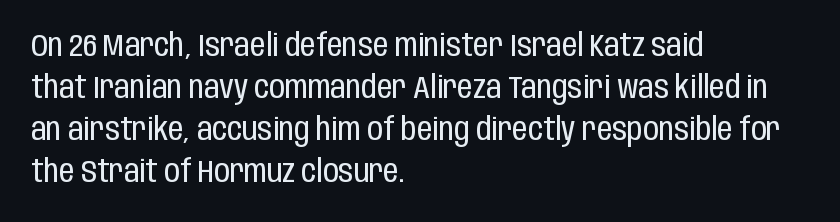
Q: Is the text bold? A: No.
Q: Is the text italic (slanted)? A: No, it is upright.
Q: Is the typeface a serif or a sans-serif typeface? A: Sans-serif.
Q: Is the text underlined? A: No.
Q: How is the paragraph aligned? A: Left-aligned.
Q: Is the spacing between letters normal or unusually wide? A: Normal.
Q: Is the spacing between lines tight, normal or loose? A: Normal.
Q: Width (condensed, normal, or wide)? A: Condensed.
Q: Stroke contrast? A: Low.
Q: x-height? A: Large.
Q: Monospaced? A: No.
